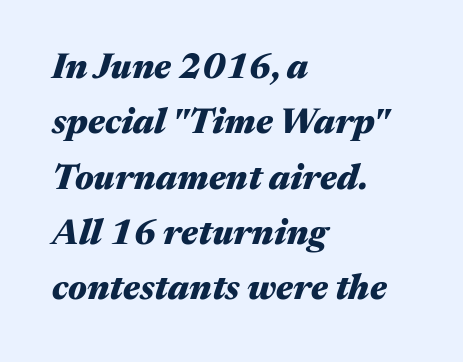
The lettering tilts uniformly, giving the passage an italic look. You'd pick this weight for a headline — it's a proper bold. A clean baseline with only descenders dipping below it. A typesetter would call this proportional, since set widths differ per character.
